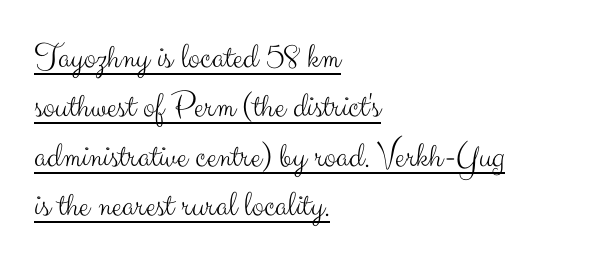
The image shows 36 px light sans-serif type; set left-aligned, normal line spacing (1.37x), normal letter spacing, underlined; medium stroke contrast and a small x-height.
